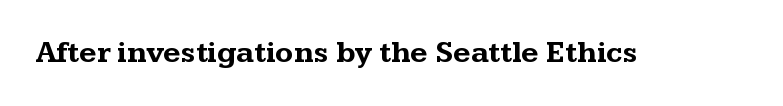
The image shows 30 px bold, wide serif type, upright; set normal letter spacing, not underlined; medium stroke contrast and a medium x-height.
